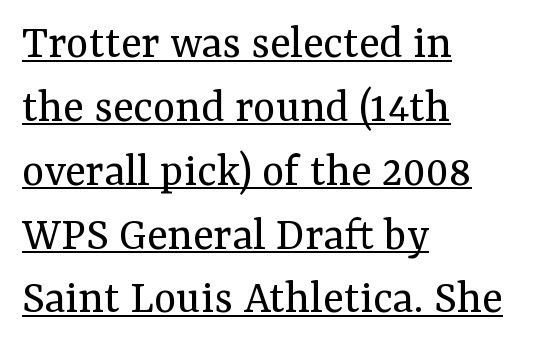
This block has exactly the height ordinary leading produces. The face used here is proportionally spaced, like ordinary book or web type. A continuous stroke trails under the words, as in a hyperlink. Caption: multi-line text, flush left, ragged right.
